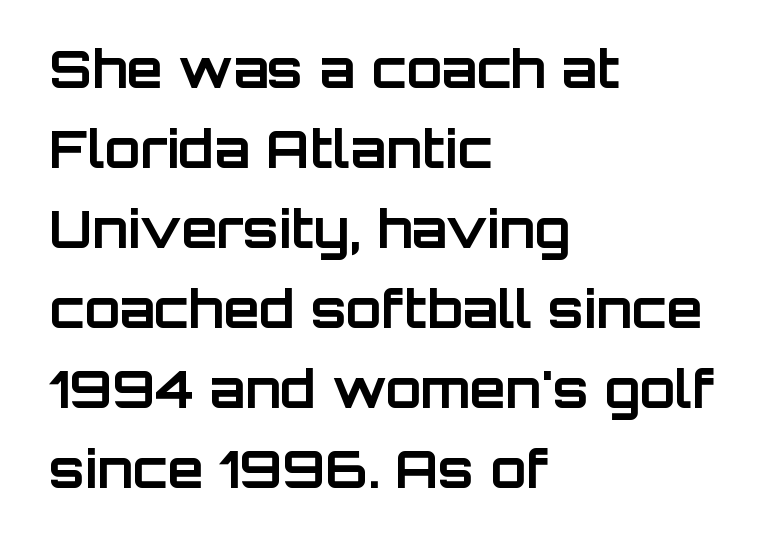
{"serif": "no", "italic": "no", "bold": "yes", "weight": "bold", "width": "normal", "stroke_contrast": "low", "x_height": "large", "monospaced": "no", "underline": "no", "align": "left", "line_spacing": "normal", "line_spacing_ratio": 1.54, "letter_spacing": "normal", "letter_spacing_em": 0.0, "glyph_px": 52}
